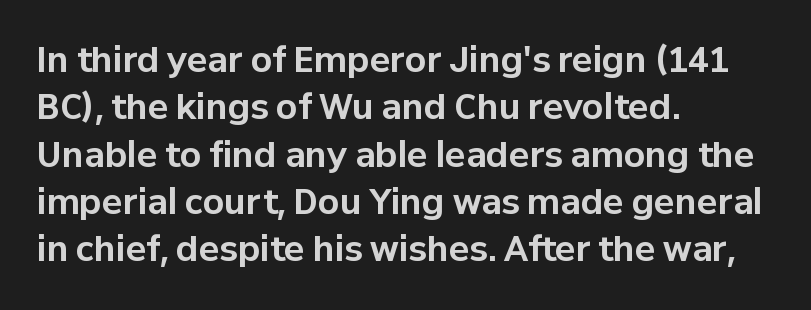
Q: Is the text bold? A: Yes.
Q: Is the text italic (slanted)? A: No, it is upright.
Q: Is the typeface a serif or a sans-serif typeface? A: Sans-serif.
Q: Is the text underlined? A: No.
Q: How is the paragraph aligned? A: Left-aligned.
Q: Is the spacing between letters normal or unusually wide? A: Normal.
Q: Is the spacing between lines tight, normal or loose? A: Normal.
Q: Width (condensed, normal, or wide)? A: Normal.
Q: Stroke contrast? A: Low.
Q: x-height? A: Medium.
Q: Monospaced? A: No.
